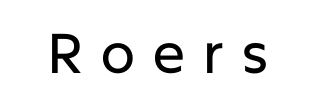
Q: Is the text italic (slanted)? A: No, it is upright.
Q: Is the typeface a serif or a sans-serif typeface? A: Sans-serif.
Q: Is the text underlined? A: No.
Q: Is the spacing between letters normal or unusually wide? A: Unusually wide.
Q: Width (condensed, normal, or wide)? A: Normal.
Q: Stroke contrast? A: Low.
Q: x-height? A: Medium.
Q: Monospaced? A: No.
